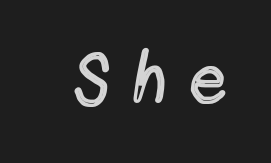
{"serif": "no", "bold": "no", "weight": "regular", "width": "condensed", "x_height": "medium", "monospaced": "no", "underline": "no", "letter_spacing": "wide", "letter_spacing_em": 0.4, "glyph_px": 68}
